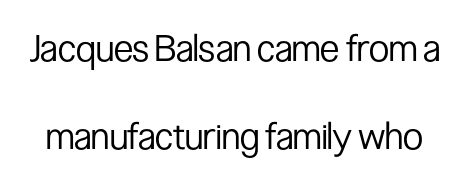
Q: Is the text bold? A: No.
Q: Is the text italic (slanted)? A: No, it is upright.
Q: Is the typeface a serif or a sans-serif typeface? A: Sans-serif.
Q: Is the text underlined? A: No.
Q: Is the spacing between letters normal or unusually wide? A: Normal.
Q: Is the spacing between lines tight, normal or loose? A: Loose.
Q: Width (condensed, normal, or wide)? A: Condensed.
Q: Stroke contrast? A: Low.
Q: x-height? A: Medium.
Q: Monospaced? A: No.
